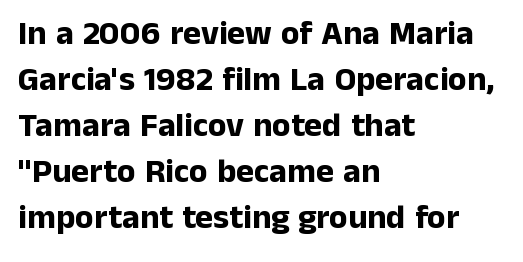
The image shows 34 px bold sans-serif type, upright; set left-aligned, normal line spacing (1.35x), normal letter spacing, not underlined; low stroke contrast and a medium x-height.
